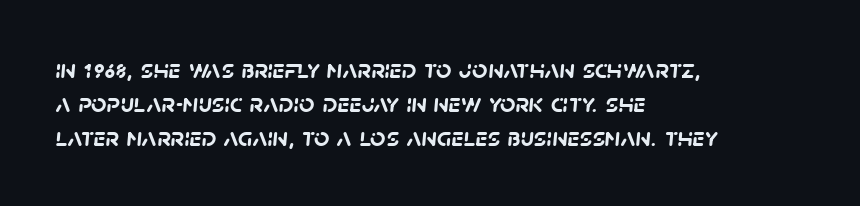
The image shows 27 px bold type; set left-aligned, normal line spacing (1.26x), normal letter spacing, not underlined.
